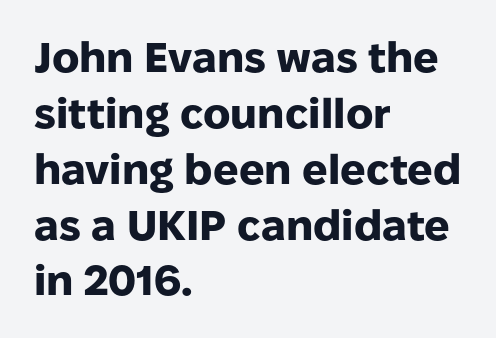
Descenders are the only things crossing below the line. The vertical gap from one line to the next is medium. Unlike italic type, these characters show no tilt at all. Tracking here is standard; glyphs follow each other at the usual distance. Each line starts at the same left margin while the right side varies. The rendering uses natural spacing where letterforms have individual widths.
